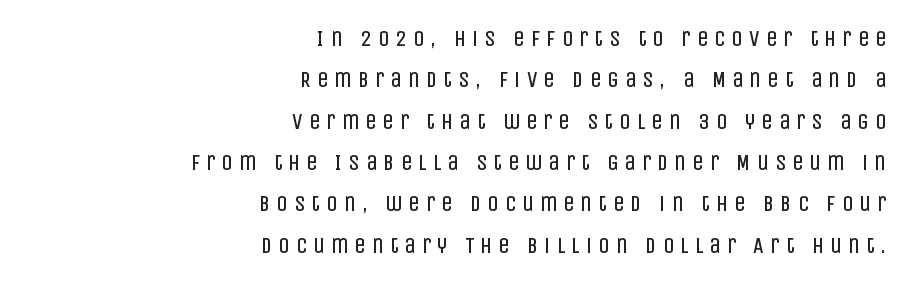
The image shows 22 px text type, upright; set right-aligned, line spacing 1.88x, unusually wide letter spacing (+0.29 em), not underlined.
